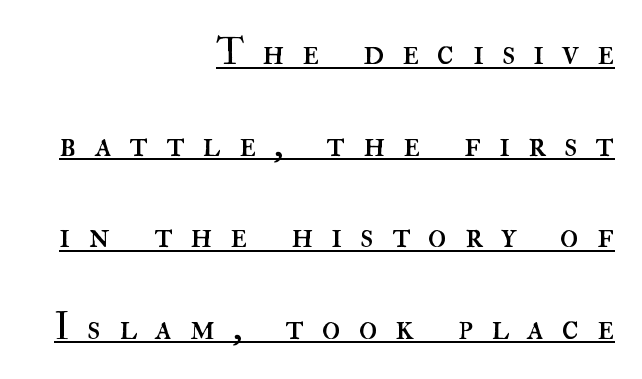
The image shows 38 px regular-weight type, upright; set right-aligned, loose line spacing (2.41x), unusually wide letter spacing (+0.47 em), underlined; high stroke contrast and a small x-height.
